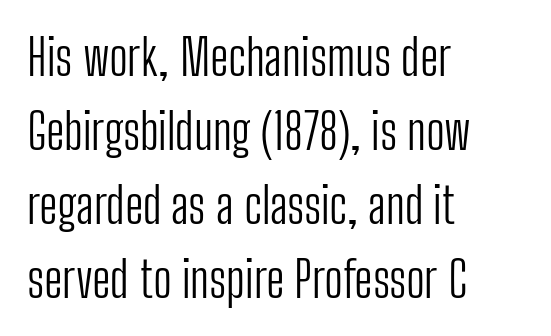
Q: Is the text bold? A: No.
Q: Is the text italic (slanted)? A: No, it is upright.
Q: Is the typeface a serif or a sans-serif typeface? A: Sans-serif.
Q: Is the text underlined? A: No.
Q: How is the paragraph aligned? A: Left-aligned.
Q: Is the spacing between letters normal or unusually wide? A: Normal.
Q: Is the spacing between lines tight, normal or loose? A: Normal.
Q: Width (condensed, normal, or wide)? A: Condensed.
Q: Stroke contrast? A: Low.
Q: x-height? A: Medium.
Q: Monospaced? A: No.
